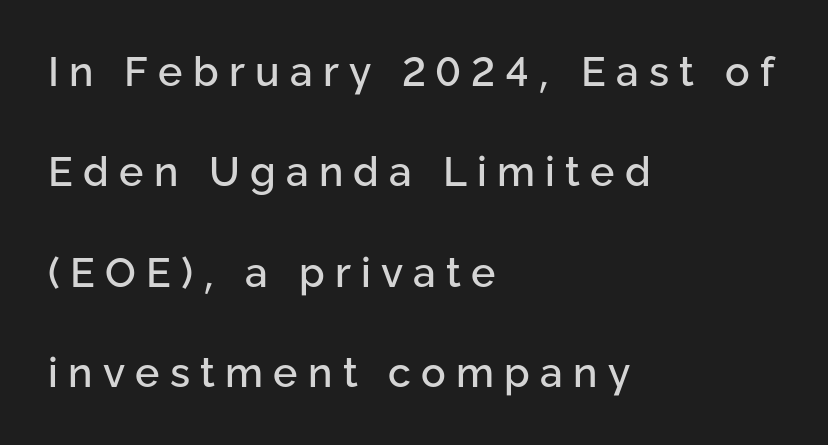
Q: Is the text italic (slanted)? A: No, it is upright.
Q: Is the typeface a serif or a sans-serif typeface? A: Sans-serif.
Q: Is the text underlined? A: No.
Q: How is the paragraph aligned? A: Left-aligned.
Q: Is the spacing between letters normal or unusually wide? A: Unusually wide.
Q: Is the spacing between lines tight, normal or loose? A: Loose.
Q: Width (condensed, normal, or wide)? A: Normal.
Q: Stroke contrast? A: Low.
Q: x-height? A: Medium.
Q: Monospaced? A: No.
